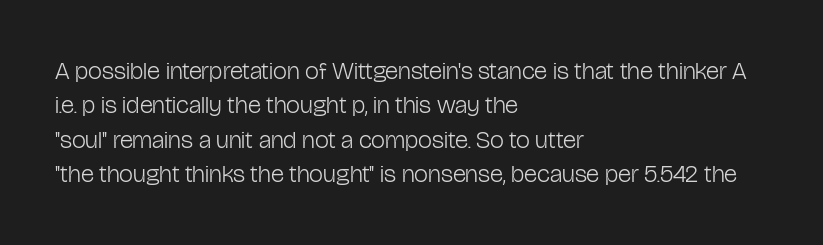
Spacing between characters is what you'd get straight out of the box. The passage shown is not underscored anywhere. The lines in this sample share a left origin and differ only in where they stop. The lines sit at an ordinary, default distance from one another. Is the type heavy? It reads as light-to-regular instead.
